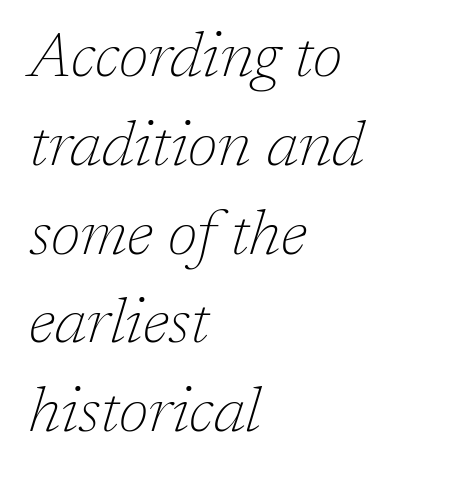
Q: Is the text bold? A: No.
Q: Is the text italic (slanted)? A: Yes, it leans right by about 17 degrees.
Q: Is the typeface a serif or a sans-serif typeface? A: Serif.
Q: Is the text underlined? A: No.
Q: How is the paragraph aligned? A: Left-aligned.
Q: Is the spacing between letters normal or unusually wide? A: Normal.
Q: Is the spacing between lines tight, normal or loose? A: Normal.
Q: Width (condensed, normal, or wide)? A: Normal.
Q: Stroke contrast? A: Low.
Q: x-height? A: Medium.
Q: Monospaced? A: No.
